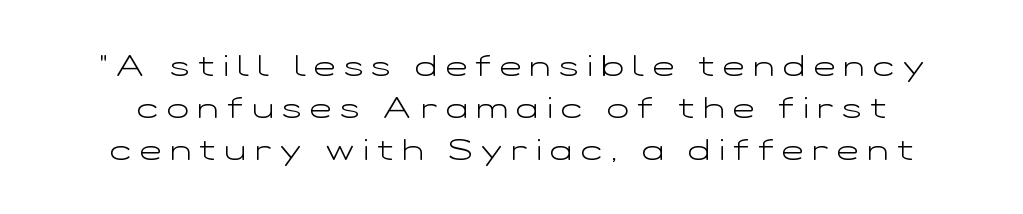
The image shows 29 px light, wide sans-serif type, upright; set normal line spacing (1.44x), unusually wide letter spacing (+0.3 em), not underlined; low stroke contrast and a medium x-height.
